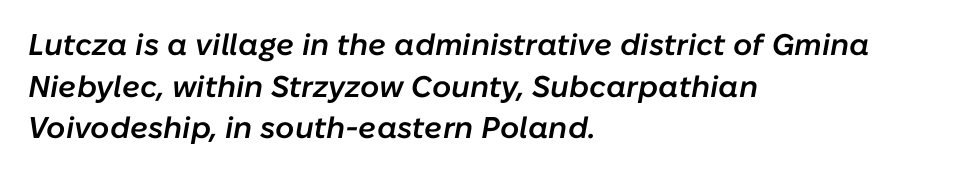
The letterforms sit shoulder to shoulder at normal distance. A student would call this left alignment; a typographer would say flush left, rag right. If you measured baseline to baseline, you'd find a middling distance. Bare-footed words on every line. Moderately thickened strokes mark this as semibold type. The face used here is proportionally spaced, like ordinary book or web type.
